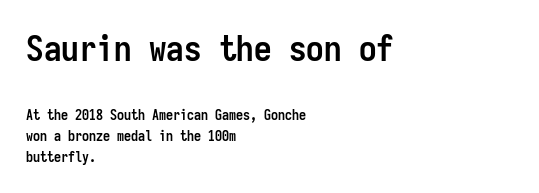
The passage shown stacks its lines at a standard gap. Glance below the letters and you will spot only blank space. The face used here has the dense, thick strokes of a bold. Spacing between characters is what you'd get straight out of the box.
